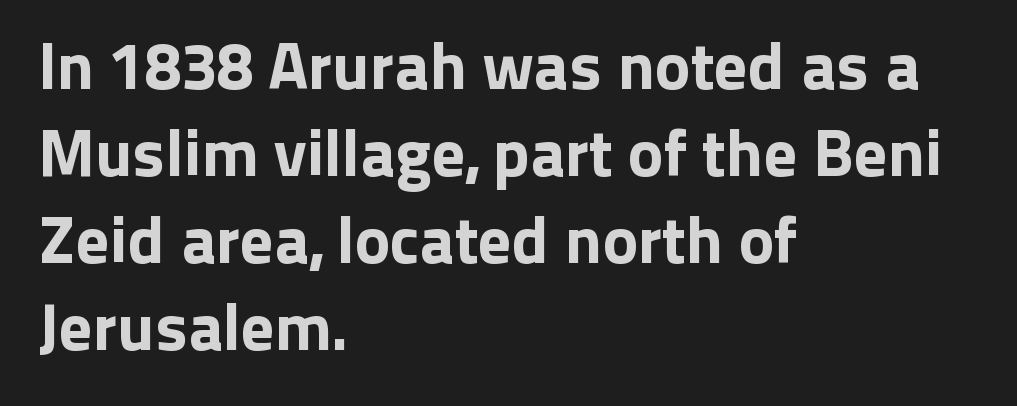
Q: Is the text italic (slanted)? A: No, it is upright.
Q: Is the typeface a serif or a sans-serif typeface? A: Sans-serif.
Q: Is the text underlined? A: No.
Q: How is the paragraph aligned? A: Left-aligned.
Q: Is the spacing between letters normal or unusually wide? A: Normal.
Q: Is the spacing between lines tight, normal or loose? A: Normal.
Q: Width (condensed, normal, or wide)? A: Normal.
Q: Stroke contrast? A: Low.
Q: x-height? A: Medium.
Q: Monospaced? A: No.
